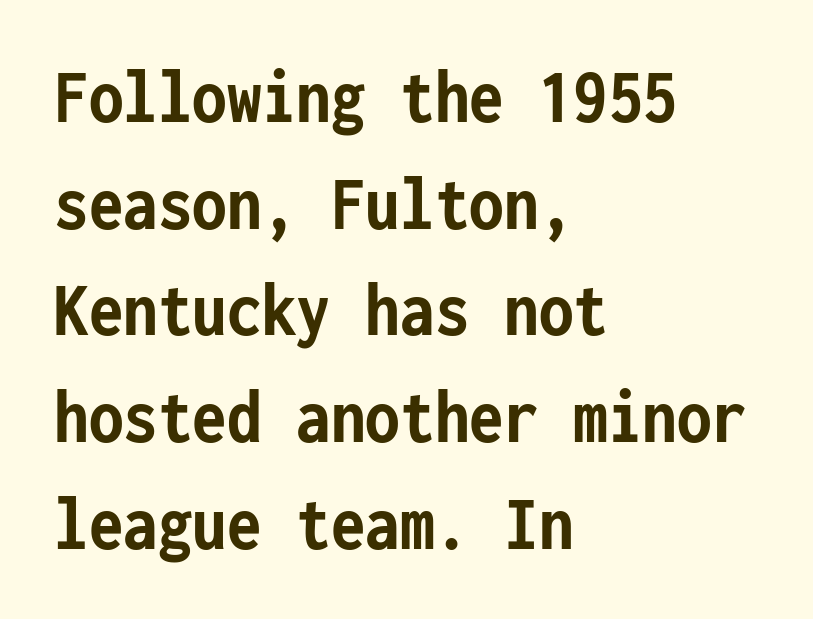
The letters sit at their default tracking, neither squeezed nor spread. Casual observation: everything's shoved over to the left. Whoever set this chose a conventional vertical rhythm. Quick note: underline off.
